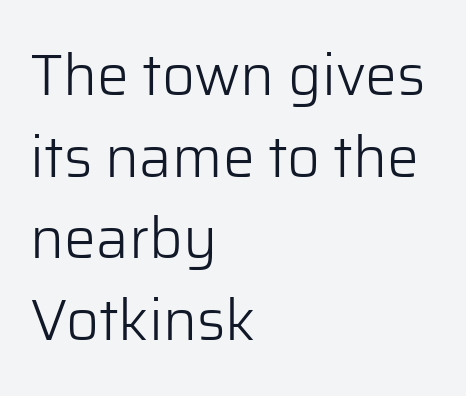
{"serif": "no", "italic": "no", "bold": "no", "weight": "light", "width": "normal", "stroke_contrast": "low", "x_height": "medium", "monospaced": "no", "underline": "no", "align": "left", "line_spacing": "normal", "line_spacing_ratio": 1.43, "letter_spacing": "normal", "letter_spacing_em": 0.0, "glyph_px": 57}
